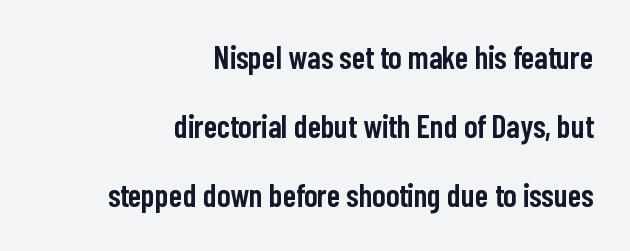
Q: Is the text bold? A: Semi-bold.
Q: Is the text italic (slanted)? A: No, it is upright.
Q: Is the typeface a serif or a sans-serif typeface? A: Sans-serif.
Q: Is the text underlined? A: No.
Q: How is the paragraph aligned? A: Right-aligned.
Q: Is the spacing between letters normal or unusually wide? A: Normal.
Q: Is the spacing between lines tight, normal or loose? A: Loose.
Q: Width (condensed, normal, or wide)? A: Condensed.
Q: Stroke contrast? A: Low.
Q: x-height? A: Medium.
Q: Monospaced? A: No.
